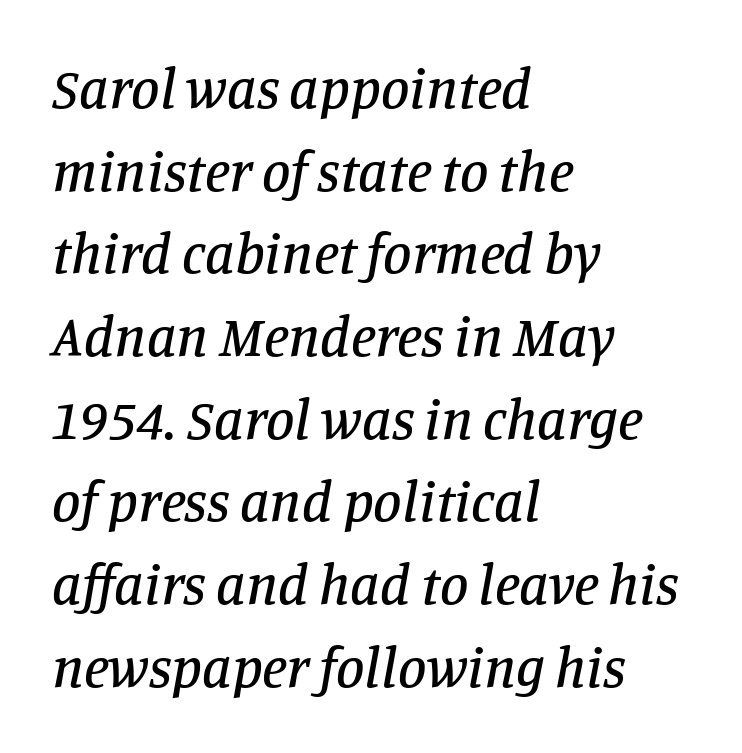
Q: Is the text italic (slanted)? A: Yes, it leans right by about 11 degrees.
Q: Is the typeface a serif or a sans-serif typeface? A: Serif.
Q: Is the text underlined? A: No.
Q: How is the paragraph aligned? A: Left-aligned.
Q: Is the spacing between letters normal or unusually wide? A: Normal.
Q: Is the spacing between lines tight, normal or loose? A: Normal.
Q: Width (condensed, normal, or wide)? A: Normal.
Q: Stroke contrast? A: Low.
Q: x-height? A: Large.
Q: Monospaced? A: No.
